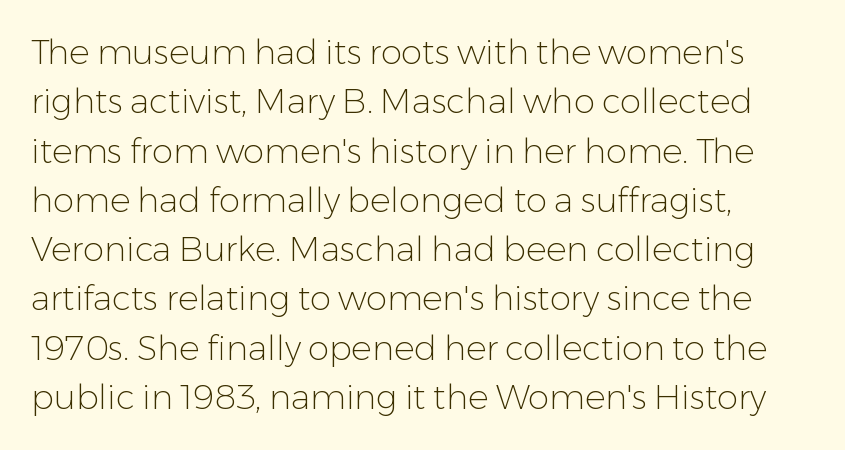
Q: Is the text bold? A: No.
Q: Is the text italic (slanted)? A: No, it is upright.
Q: Is the typeface a serif or a sans-serif typeface? A: Sans-serif.
Q: Is the text underlined? A: No.
Q: How is the paragraph aligned? A: Left-aligned.
Q: Is the spacing between letters normal or unusually wide? A: Normal.
Q: Is the spacing between lines tight, normal or loose? A: Normal.
Q: Width (condensed, normal, or wide)? A: Normal.
Q: Stroke contrast? A: Low.
Q: x-height? A: Medium.
Q: Monospaced? A: No.
